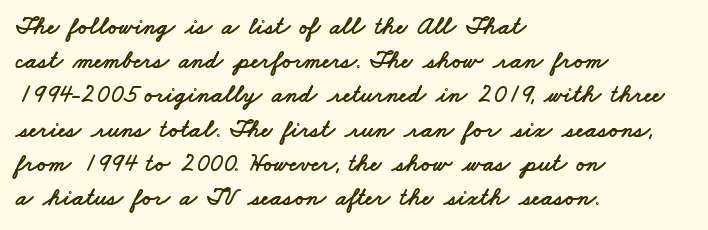
The image shows 25 px text type; set left-aligned, normal line spacing (1.37x), normal letter spacing, not underlined.
